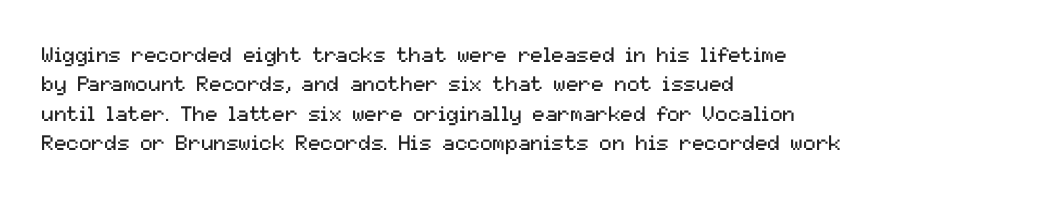
Q: Is the text bold? A: No.
Q: Is the text italic (slanted)? A: No, it is upright.
Q: Is the text underlined? A: No.
Q: How is the paragraph aligned? A: Left-aligned.
Q: Is the spacing between letters normal or unusually wide? A: Normal.
Q: Is the spacing between lines tight, normal or loose? A: Normal.
